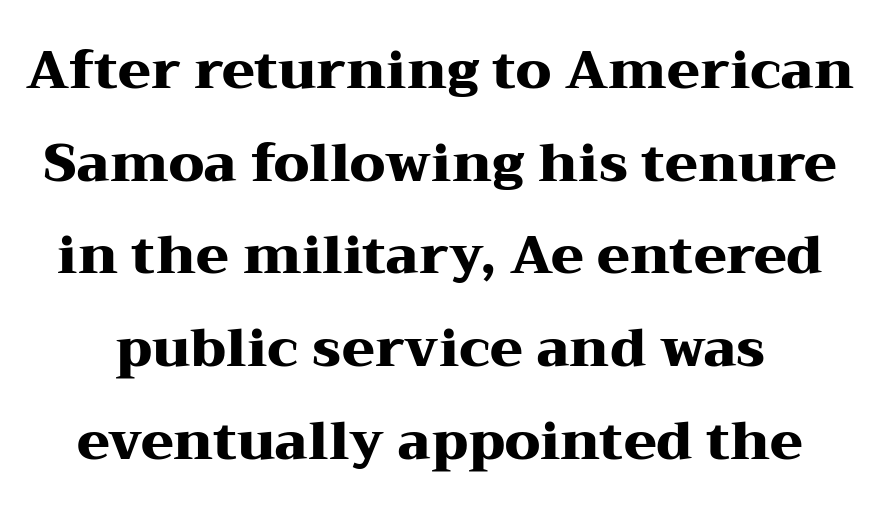
Q: Is the text bold? A: Yes.
Q: Is the text italic (slanted)? A: No, it is upright.
Q: Is the typeface a serif or a sans-serif typeface? A: Serif.
Q: Is the text underlined? A: No.
Q: Is the spacing between letters normal or unusually wide? A: Normal.
Q: Width (condensed, normal, or wide)? A: Wide.
Q: Stroke contrast? A: Medium.
Q: x-height? A: Medium.
Q: Monospaced? A: No.
